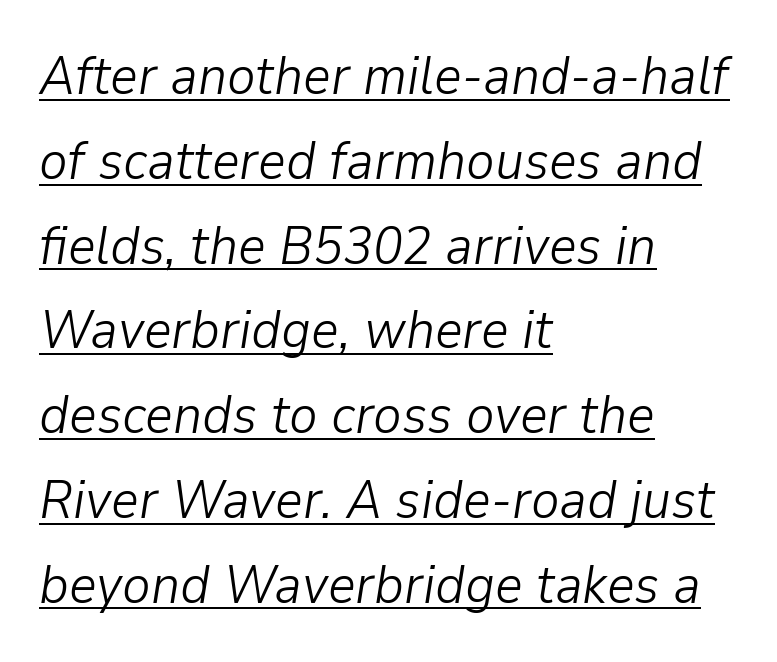
The image shows 54 px light type, italic (leaning right); set left-aligned, normal line spacing (1.57x), normal letter spacing, underlined; low stroke contrast and a medium x-height.
